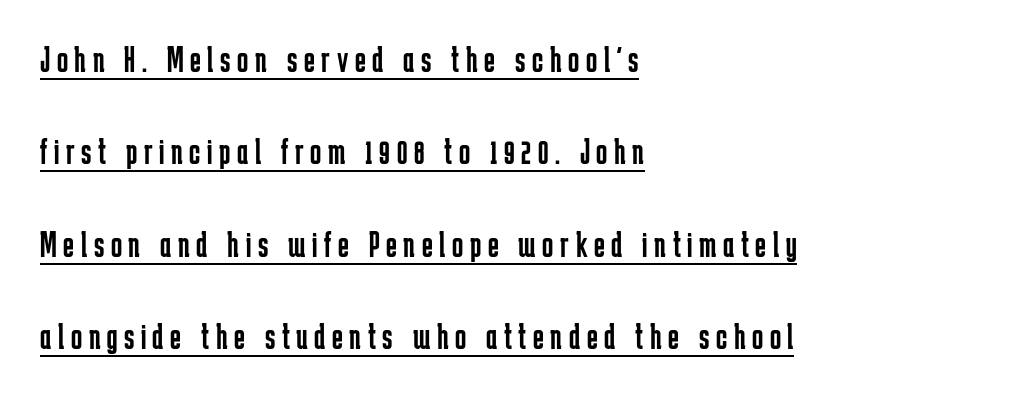
The image shows 37 px regular-weight, condensed sans-serif type, upright; set left-aligned, loose line spacing (2.5x), underlined; low stroke contrast and a medium x-height.
